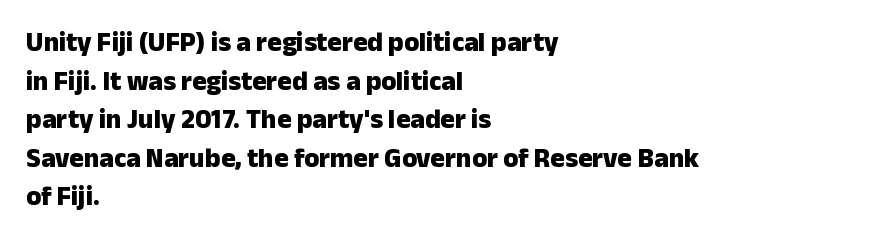
The image shows 27 px bold type, upright; set left-aligned, normal line spacing (1.43x), normal letter spacing, not underlined.
